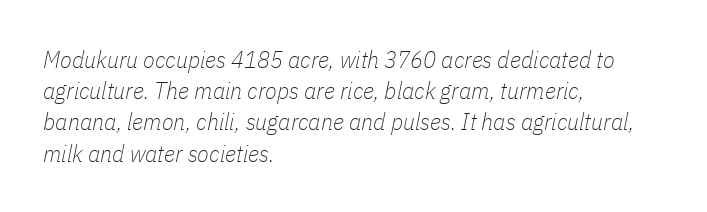
The image shows 24 px text type, italic (leaning right); set left-aligned, normal line spacing (1.3x), normal letter spacing, not underlined.
